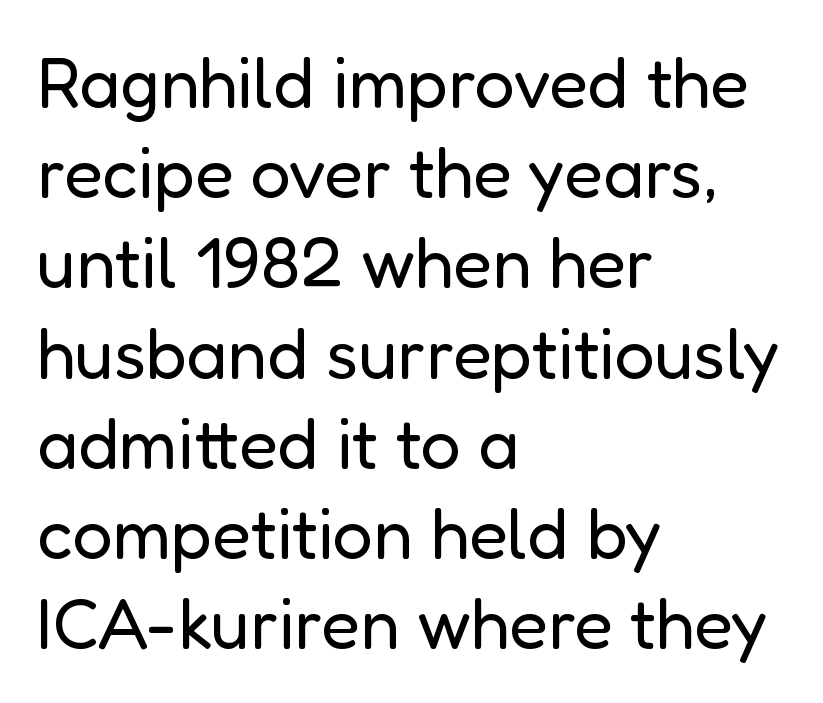
Q: Is the text bold? A: No.
Q: Is the text italic (slanted)? A: No, it is upright.
Q: Is the typeface a serif or a sans-serif typeface? A: Sans-serif.
Q: Is the text underlined? A: No.
Q: How is the paragraph aligned? A: Left-aligned.
Q: Is the spacing between letters normal or unusually wide? A: Normal.
Q: Is the spacing between lines tight, normal or loose? A: Normal.
Q: Width (condensed, normal, or wide)? A: Normal.
Q: Stroke contrast? A: Low.
Q: x-height? A: Medium.
Q: Monospaced? A: No.
